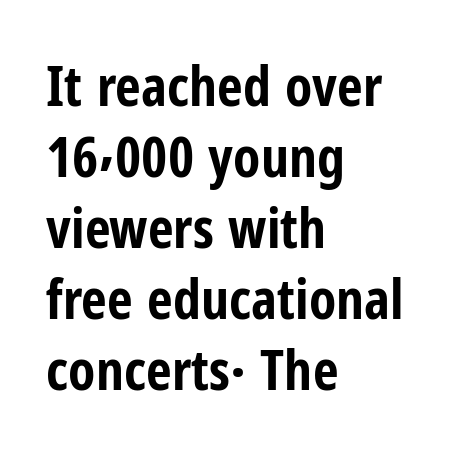
The image shows 56 px bold, condensed sans-serif type, upright; set left-aligned, normal line spacing (1.27x), normal letter spacing, not underlined; low stroke contrast and a medium x-height.
